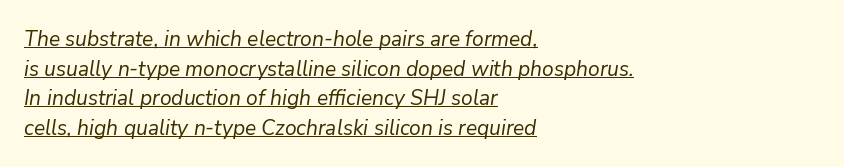
The image shows 21 px text type, italic (leaning right); set left-aligned, normal line spacing (1.41x), normal letter spacing, underlined.
